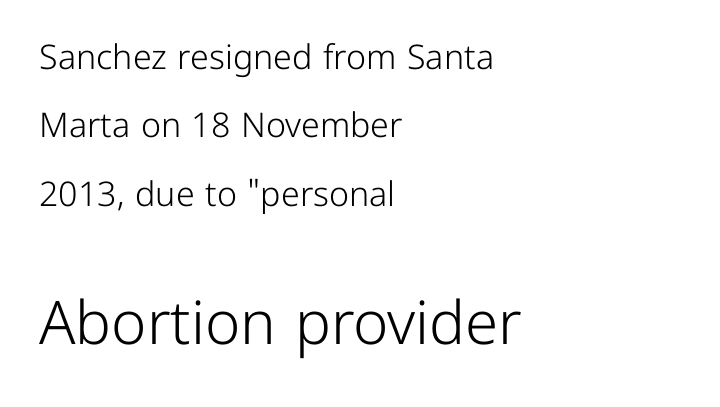
Compared with typical body copy, the letter spacing here is the same. Each new line begins a long way beneath the previous one. Look at the glyph heights: the lower group is clearly the bigger setting. Notice how the passage keeps a crisp vertical edge on the left only.
